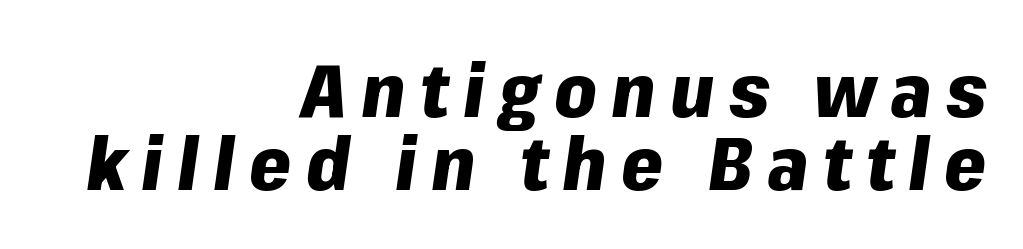
Q: Is the text bold? A: Yes.
Q: Is the text italic (slanted)? A: Yes, it leans right by about 8 degrees.
Q: Is the text underlined? A: No.
Q: How is the paragraph aligned? A: Right-aligned.
Q: Is the spacing between lines tight, normal or loose? A: Tight.
Q: Width (condensed, normal, or wide)? A: Normal.
Q: Stroke contrast? A: Low.
Q: x-height? A: Medium.
Q: Monospaced? A: No.
